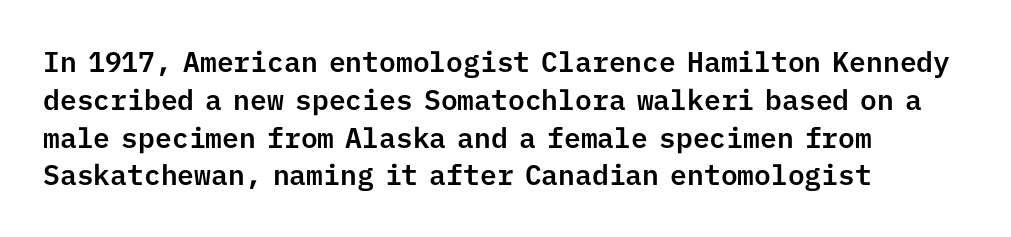
Q: Is the text italic (slanted)? A: No, it is upright.
Q: Is the typeface a serif or a sans-serif typeface? A: Sans-serif.
Q: Is the text underlined? A: No.
Q: How is the paragraph aligned? A: Left-aligned.
Q: Is the spacing between letters normal or unusually wide? A: Normal.
Q: Is the spacing between lines tight, normal or loose? A: Normal.
Q: Width (condensed, normal, or wide)? A: Normal.
Q: Stroke contrast? A: Low.
Q: x-height? A: Medium.
Q: Monospaced? A: Yes.
